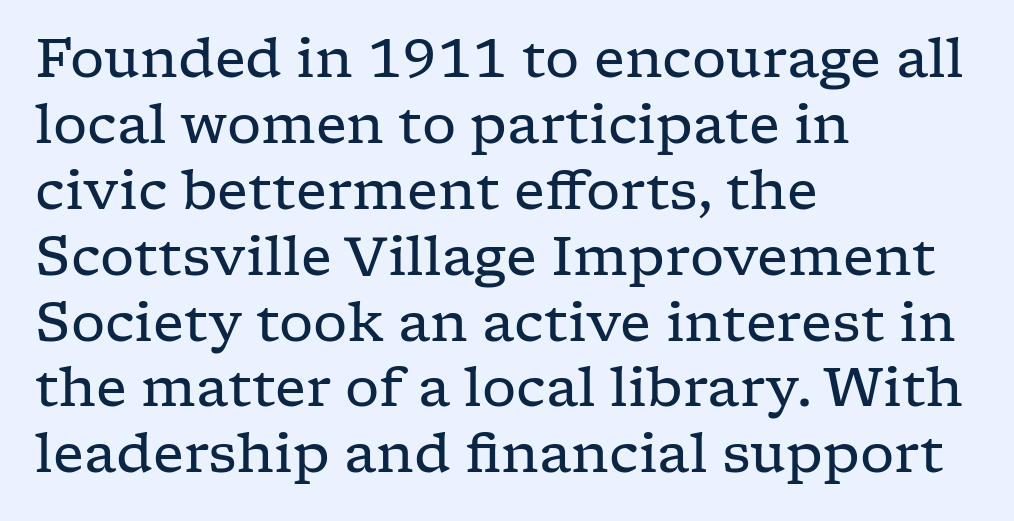
{"serif": "yes", "italic": "no", "bold": "no", "weight": "regular", "width": "wide", "stroke_contrast": "low", "x_height": "medium", "monospaced": "no", "underline": "no", "align": "left", "line_spacing_ratio": 1.22, "letter_spacing": "normal", "letter_spacing_em": 0.0, "glyph_px": 54}
